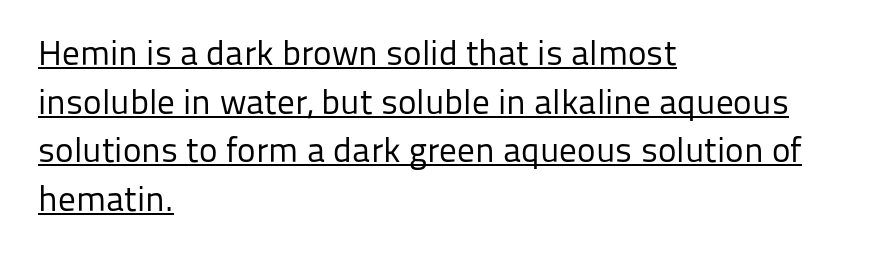
{"serif": "no", "italic": "no", "bold": "no", "weight": "regular", "width": "normal", "stroke_contrast": "low", "x_height": "medium", "monospaced": "no", "underline": "yes", "align": "left", "line_spacing": "normal", "line_spacing_ratio": 1.39, "letter_spacing": "normal", "letter_spacing_em": 0.0, "glyph_px": 35}
